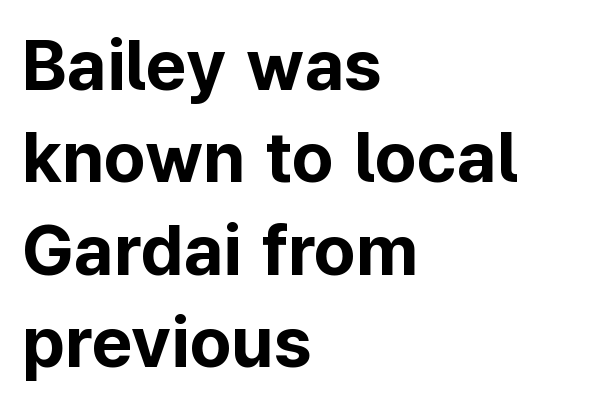
Q: Is the text bold? A: Yes.
Q: Is the text italic (slanted)? A: No, it is upright.
Q: Is the typeface a serif or a sans-serif typeface? A: Sans-serif.
Q: Is the text underlined? A: No.
Q: How is the paragraph aligned? A: Left-aligned.
Q: Is the spacing between letters normal or unusually wide? A: Normal.
Q: Is the spacing between lines tight, normal or loose? A: Normal.
Q: Width (condensed, normal, or wide)? A: Normal.
Q: Stroke contrast? A: Low.
Q: x-height? A: Medium.
Q: Monospaced? A: No.
